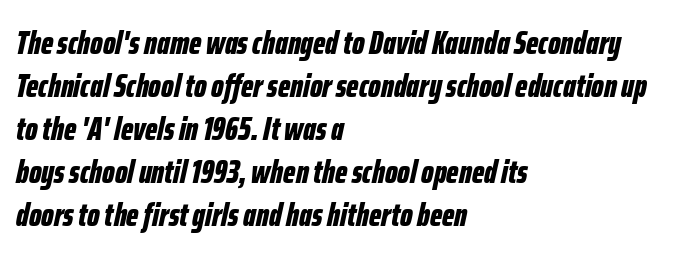
Q: Is the text bold? A: Yes.
Q: Is the text italic (slanted)? A: Yes, it leans right by about 12 degrees.
Q: Is the text underlined? A: No.
Q: How is the paragraph aligned? A: Left-aligned.
Q: Is the spacing between letters normal or unusually wide? A: Normal.
Q: Is the spacing between lines tight, normal or loose? A: Normal.
Q: Width (condensed, normal, or wide)? A: Condensed.
Q: Stroke contrast? A: Low.
Q: x-height? A: Medium.
Q: Monospaced? A: No.
